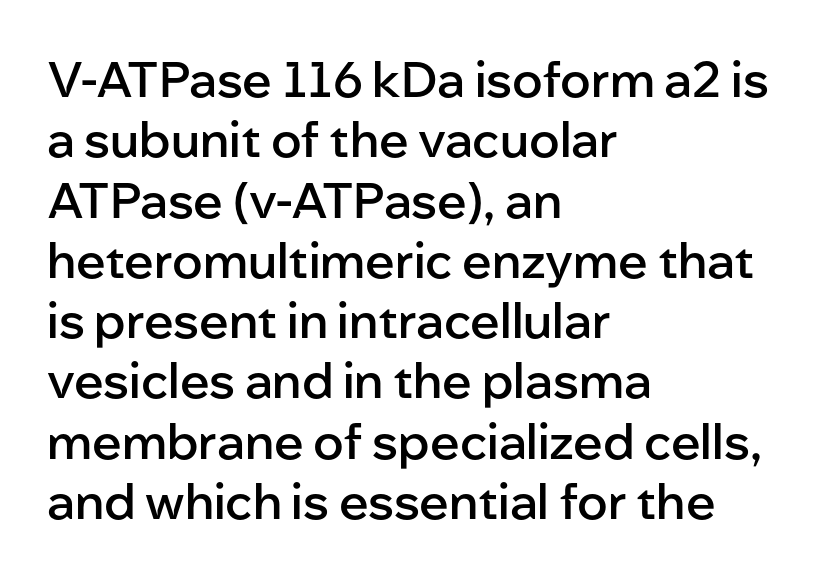
Q: Is the text bold? A: Semi-bold.
Q: Is the text italic (slanted)? A: No, it is upright.
Q: Is the typeface a serif or a sans-serif typeface? A: Sans-serif.
Q: Is the text underlined? A: No.
Q: How is the paragraph aligned? A: Left-aligned.
Q: Is the spacing between letters normal or unusually wide? A: Normal.
Q: Width (condensed, normal, or wide)? A: Normal.
Q: Stroke contrast? A: Low.
Q: x-height? A: Medium.
Q: Monospaced? A: No.
